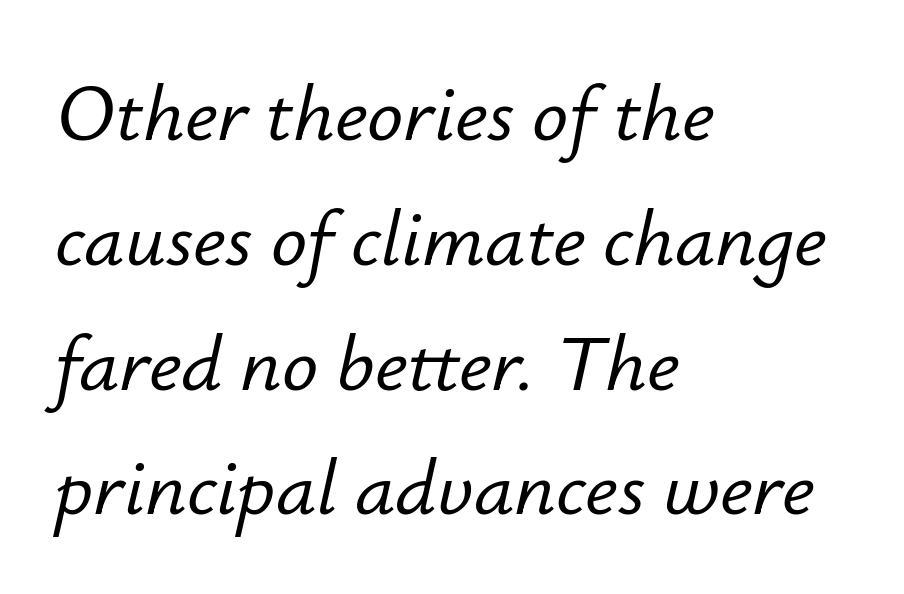
Q: Is the text italic (slanted)? A: Yes, it leans right by about 12 degrees.
Q: Is the text underlined? A: No.
Q: How is the paragraph aligned? A: Left-aligned.
Q: Is the spacing between letters normal or unusually wide? A: Normal.
Q: Is the spacing between lines tight, normal or loose? A: Normal.
Q: Width (condensed, normal, or wide)? A: Normal.
Q: Stroke contrast? A: Low.
Q: x-height? A: Small.
Q: Monospaced? A: No.
